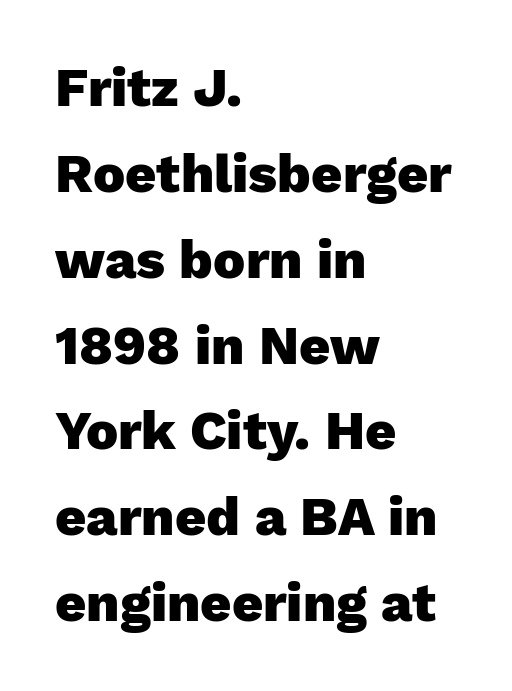
{"serif": "no", "italic": "no", "bold": "yes", "weight": "heavy", "width": "normal", "stroke_contrast": "low", "x_height": "medium", "monospaced": "no", "underline": "no", "align": "left", "line_spacing": "normal", "line_spacing_ratio": 1.59, "letter_spacing": "normal", "letter_spacing_em": 0.0, "glyph_px": 54}
